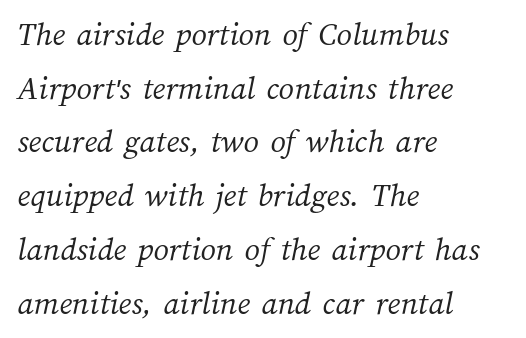
{"bold": "no", "weight": "light", "width": "normal", "stroke_contrast": "medium", "x_height": "medium", "monospaced": "no", "underline": "no", "align": "left", "line_spacing": "normal", "line_spacing_ratio": 1.58, "letter_spacing": "normal", "letter_spacing_em": 0.0, "glyph_px": 34}
